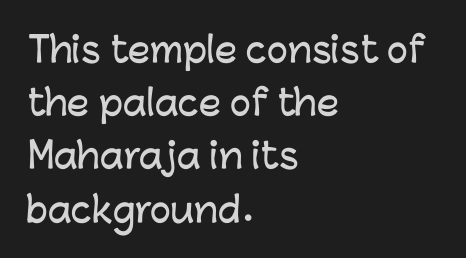
Successive baselines arrive at the customary interval. Stroke terminals: plain, sans-serif. Proportional: the letters do not fall into vertical columns. The line texture is even and compact thanks to regular tracking.
